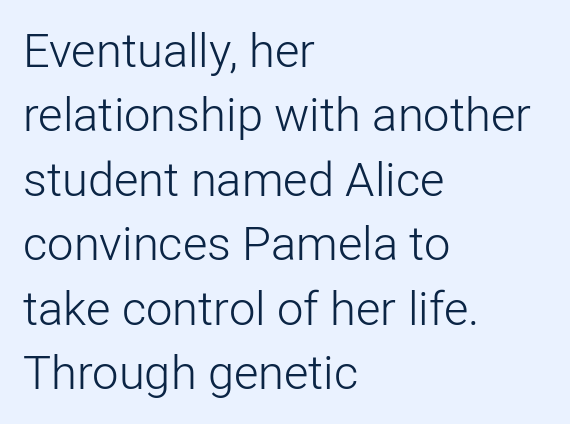
{"serif": "no", "italic": "no", "bold": "no", "weight": "light", "width": "normal", "stroke_contrast": "low", "x_height": "medium", "monospaced": "no", "underline": "no", "align": "left", "line_spacing": "normal", "line_spacing_ratio": 1.37, "letter_spacing": "normal", "letter_spacing_em": 0.0, "glyph_px": 47}
